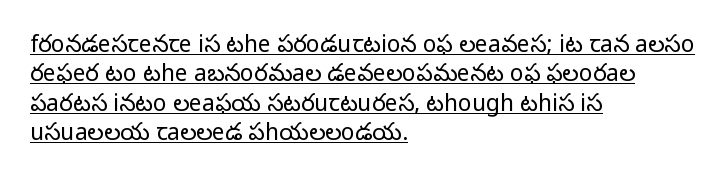
Q: Is the text bold? A: No.
Q: Is the text italic (slanted)? A: No, it is upright.
Q: Is the text underlined? A: Yes.
Q: How is the paragraph aligned? A: Left-aligned.
Q: Is the spacing between letters normal or unusually wide? A: Normal.
Q: Is the spacing between lines tight, normal or loose? A: Normal.
